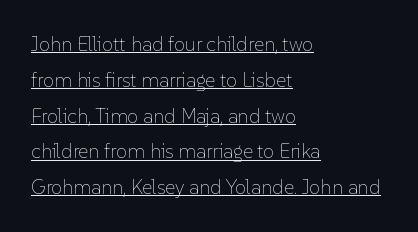
{"italic": "no", "bold": "no", "underline": "yes", "align": "left", "line_spacing_ratio": 1.79, "letter_spacing": "normal", "letter_spacing_em": 0.0, "glyph_px": 20}
